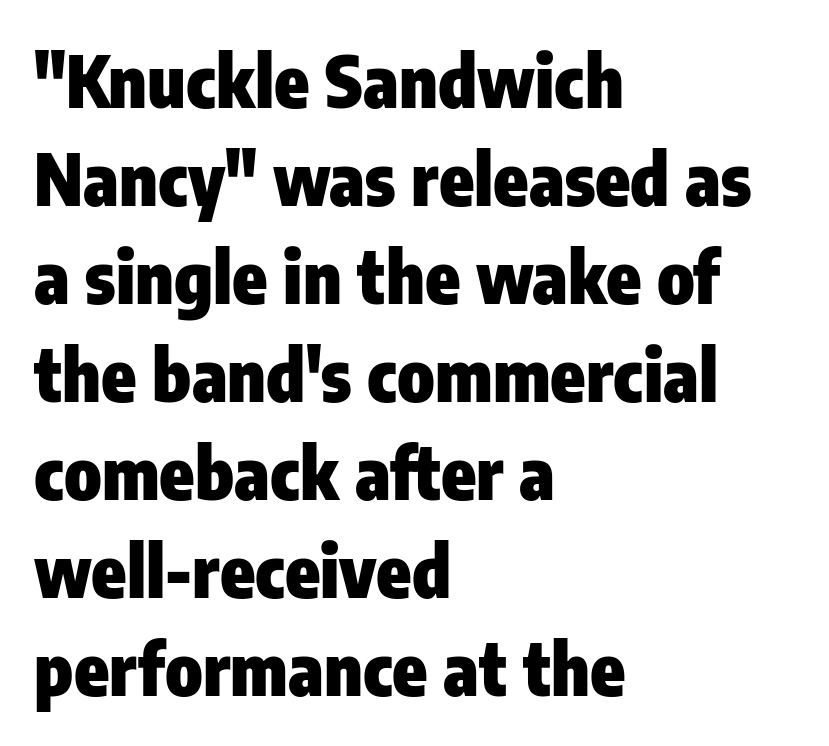
{"serif": "no", "italic": "no", "bold": "yes", "weight": "heavy", "width": "condensed", "stroke_contrast": "low", "x_height": "medium", "monospaced": "no", "underline": "no", "align": "left", "line_spacing": "normal", "line_spacing_ratio": 1.38, "letter_spacing": "normal", "letter_spacing_em": 0.0, "glyph_px": 71}
